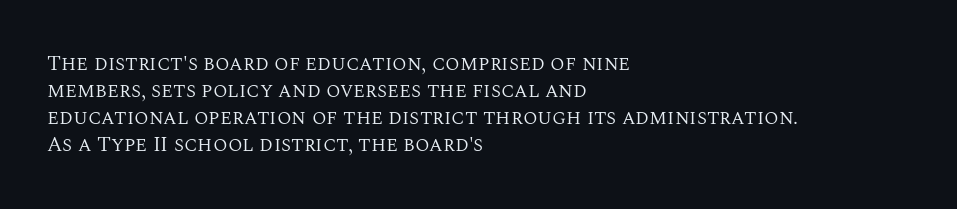
{"italic": "no", "bold": "no", "underline": "no", "align": "left", "line_spacing": "normal", "line_spacing_ratio": 1.29, "letter_spacing": "normal", "letter_spacing_em": 0.0, "glyph_px": 21}
